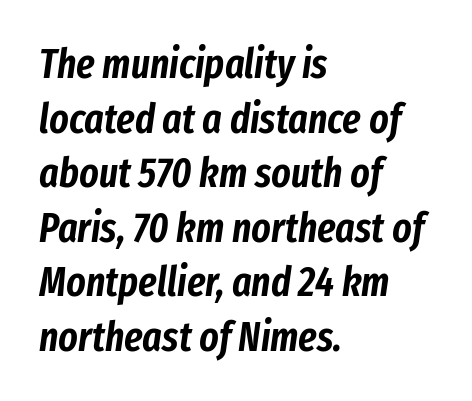
The image shows 41 px condensed type, italic (leaning right); set left-aligned, normal line spacing (1.33x), normal letter spacing, not underlined; low stroke contrast and a medium x-height.
